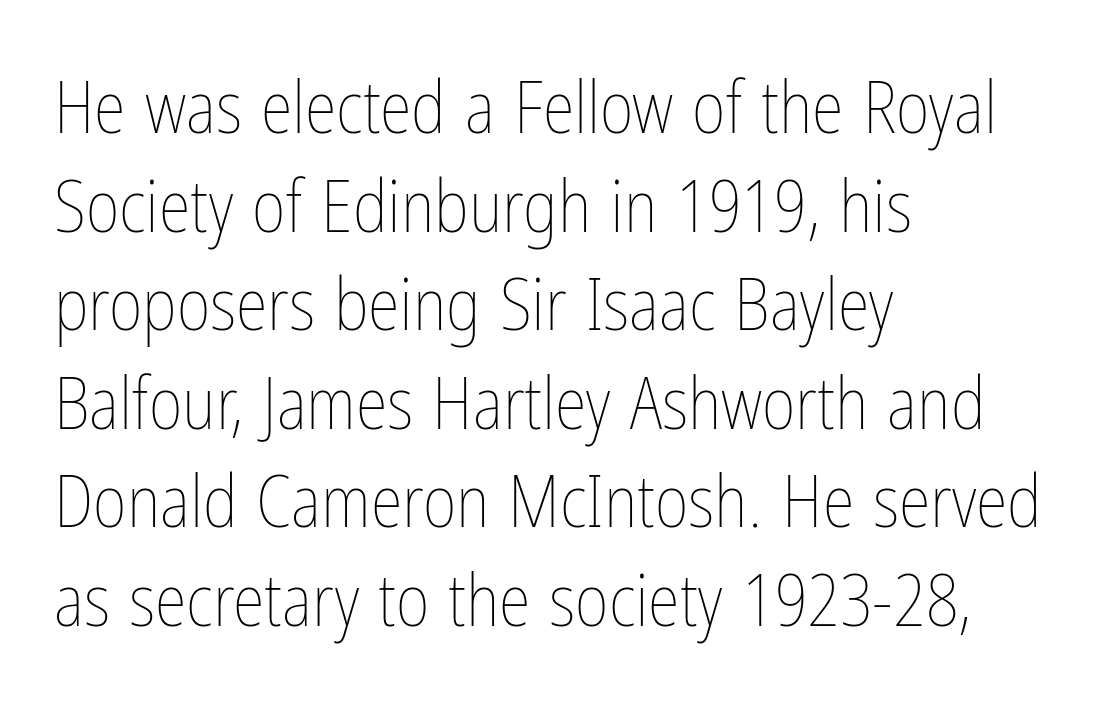
A typesetter would call this leading conventional body-copy spacing. Visually the block forms a straight wall on the left and a jagged coastline on the right. The rendering keeps characters at their native spacing. Glance below the letters and you will spot only blank space.
